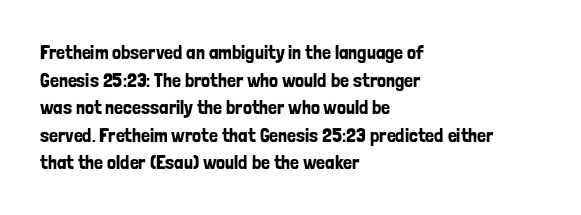
The image shows 20 px text type, upright; set left-aligned, normal line spacing (1.38x), normal letter spacing, not underlined.
